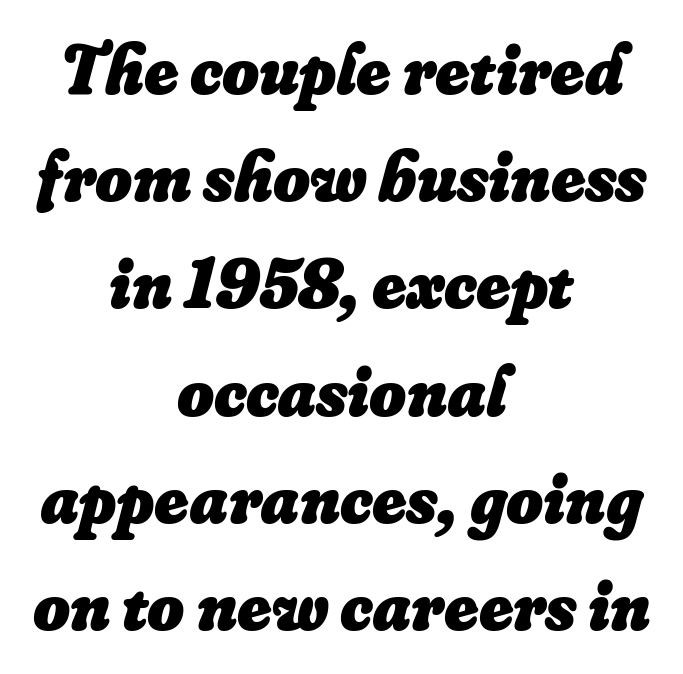
Q: Is the text bold? A: Yes.
Q: Is the text italic (slanted)? A: Yes, it leans right by about 16 degrees.
Q: Is the text underlined? A: No.
Q: How is the paragraph aligned? A: Centered.
Q: Is the spacing between letters normal or unusually wide? A: Normal.
Q: Is the spacing between lines tight, normal or loose? A: Normal.
Q: Width (condensed, normal, or wide)? A: Normal.
Q: Stroke contrast? A: Low.
Q: x-height? A: Small.
Q: Monospaced? A: No.
